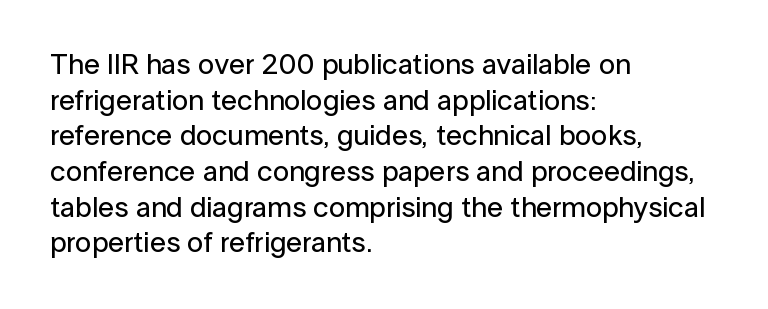
The image shows 29 px sans-serif type, upright; set left-aligned, line spacing 1.23x, normal letter spacing, not underlined; low stroke contrast and a medium x-height.
